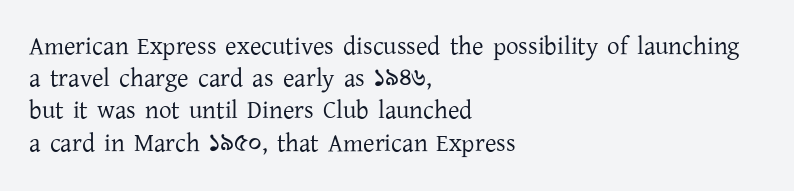
Q: Is the text bold? A: No.
Q: Is the text italic (slanted)? A: No, it is upright.
Q: Is the text underlined? A: No.
Q: How is the paragraph aligned? A: Left-aligned.
Q: Is the spacing between letters normal or unusually wide? A: Normal.
Q: Is the spacing between lines tight, normal or loose? A: Normal.
